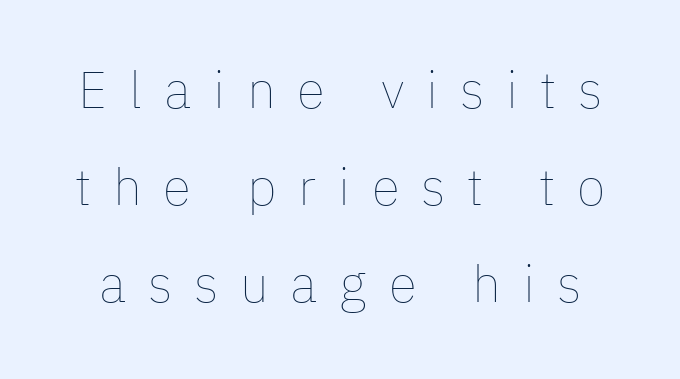
Q: Is the text bold? A: No.
Q: Is the text italic (slanted)? A: No, it is upright.
Q: Is the text underlined? A: No.
Q: Is the spacing between letters normal or unusually wide? A: Unusually wide.
Q: Width (condensed, normal, or wide)? A: Normal.
Q: Stroke contrast? A: Low.
Q: x-height? A: Medium.
Q: Monospaced? A: No.
